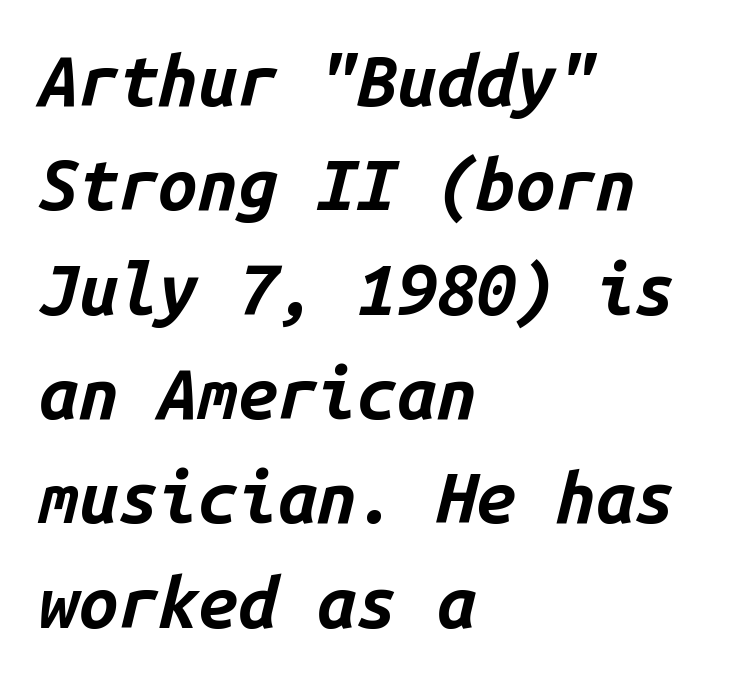
You could count columns in this text — the font is strictly monospaced. Baseline-to-baseline distance is the conventional proportion of letter height. Spacing between characters is what you'd get straight out of the box. Characters are canted at an angle relative to the baseline's perpendicular. These lines stack with their left ends in a neat column.
